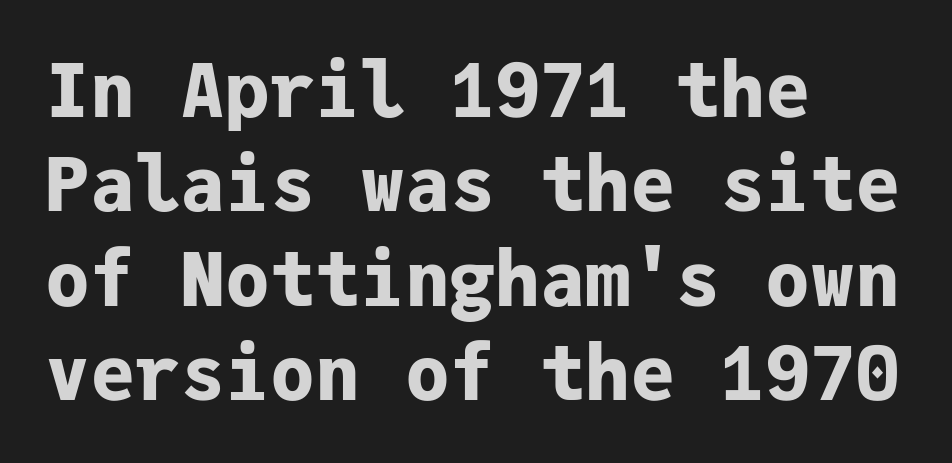
The image shows 75 px bold sans-serif type, upright, monospaced; set left-aligned, normal line spacing (1.26x), normal letter spacing, not underlined; low stroke contrast and a medium x-height.
